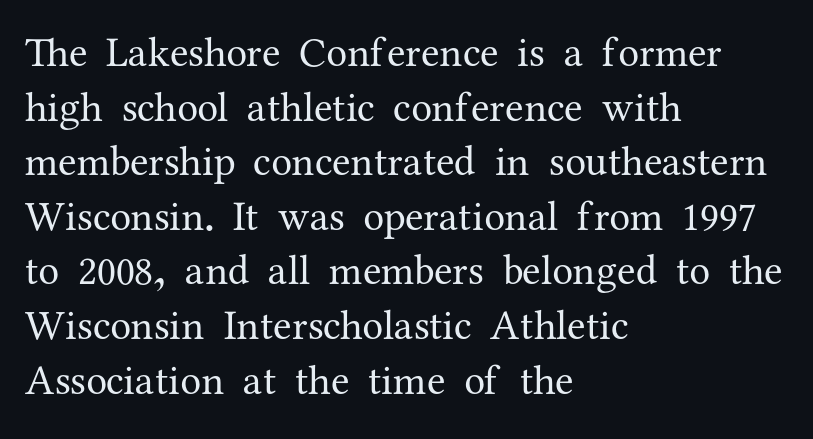
Q: Is the text bold? A: No.
Q: Is the text italic (slanted)? A: No, it is upright.
Q: Is the typeface a serif or a sans-serif typeface? A: Serif.
Q: Is the text underlined? A: No.
Q: How is the paragraph aligned? A: Left-aligned.
Q: Is the spacing between letters normal or unusually wide? A: Normal.
Q: Is the spacing between lines tight, normal or loose? A: Normal.
Q: Width (condensed, normal, or wide)? A: Normal.
Q: Stroke contrast? A: Medium.
Q: x-height? A: Medium.
Q: Monospaced? A: No.
